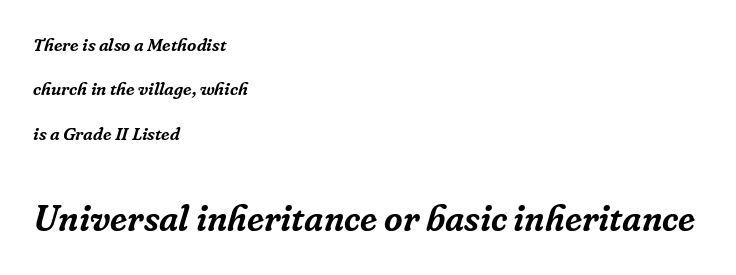
The image shows 36 px serif type, italic (leaning right); set left-aligned, loose line spacing (2.47x), normal letter spacing, not underlined; the second (bottom) block is 2.0x larger; low stroke contrast and a medium x-height.
